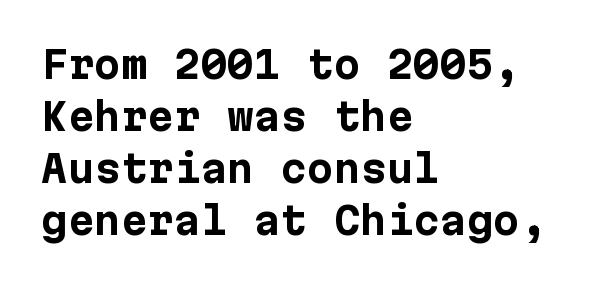
{"serif": "no", "italic": "no", "bold": "yes", "weight": "bold", "width": "normal", "stroke_contrast": "low", "x_height": "medium", "underline": "no", "align": "left", "line_spacing": "normal", "line_spacing_ratio": 1.37, "letter_spacing": "normal", "letter_spacing_em": 0.0, "glyph_px": 38}
